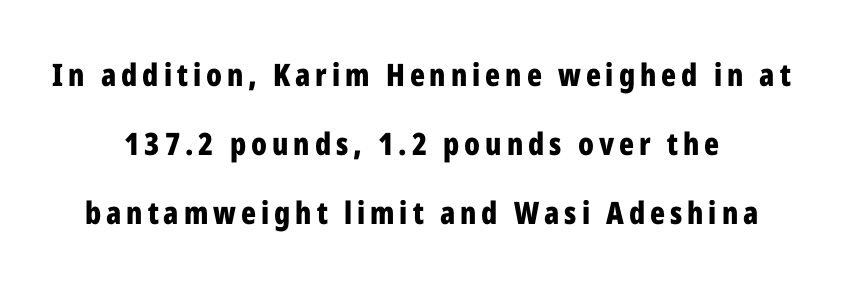
{"serif": "no", "italic": "no", "bold": "yes", "weight": "bold", "width": "condensed", "stroke_contrast": "low", "x_height": "medium", "monospaced": "no", "underline": "no", "line_spacing": "loose", "line_spacing_ratio": 2.22, "glyph_px": 31}
